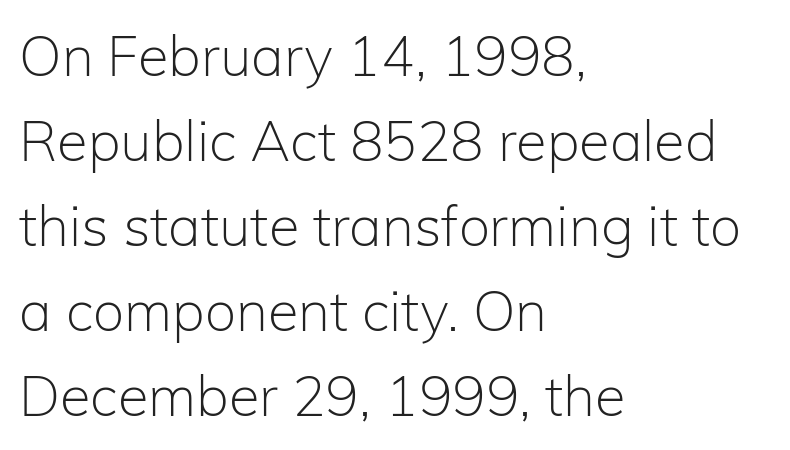
Each letter keeps its own natural width here, so spacing adapts to shape. Beneath every word, the page is bare. The vertical gap from one line to the next is medium. The paragraph has a hard left edge and a soft right edge. Nope, no serifs anywhere on these letters.
